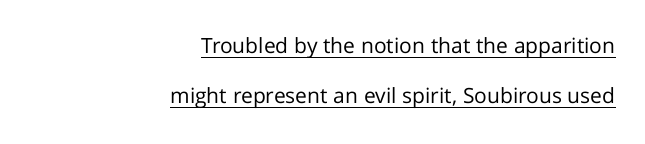
The image shows 21 px text type, upright; set right-aligned, loose line spacing (2.38x), normal letter spacing, underlined.
